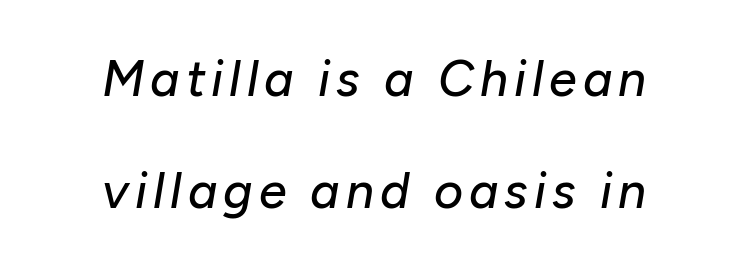
The image shows 50 px text type, italic (leaning right); set centered, loose line spacing (2.25x), not underlined; low stroke contrast and a medium x-height.
